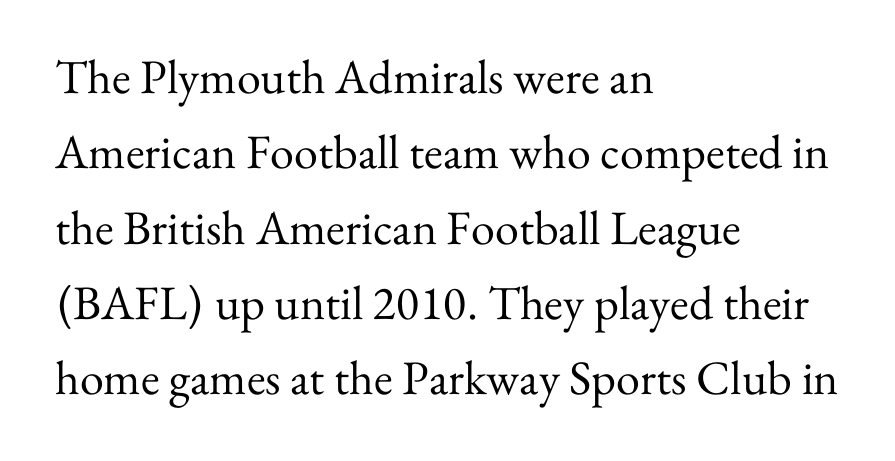
The image shows 48 px regular-weight serif type, upright; set left-aligned, normal line spacing (1.57x), normal letter spacing, not underlined; medium stroke contrast and a small x-height.
